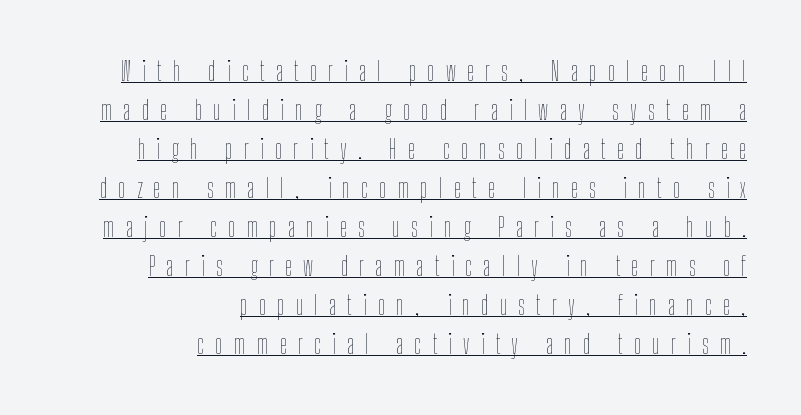
The image shows 26 px text type, upright; set right-aligned, normal line spacing (1.5x), unusually wide letter spacing (+0.43 em), underlined.
